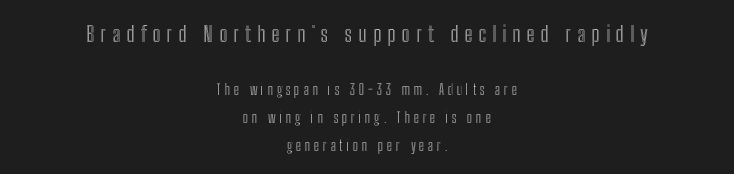
Q: Is the text italic (slanted)? A: No, it is upright.
Q: Is the text underlined? A: No.
Q: How is the paragraph aligned? A: Centered.
Q: Is the spacing between letters normal or unusually wide? A: Unusually wide.
Q: Is the spacing between lines tight, normal or loose? A: Loose.
Q: Which block of text is set in a larger size, the first (top) or the second (bottom)? A: The first (top) one.
